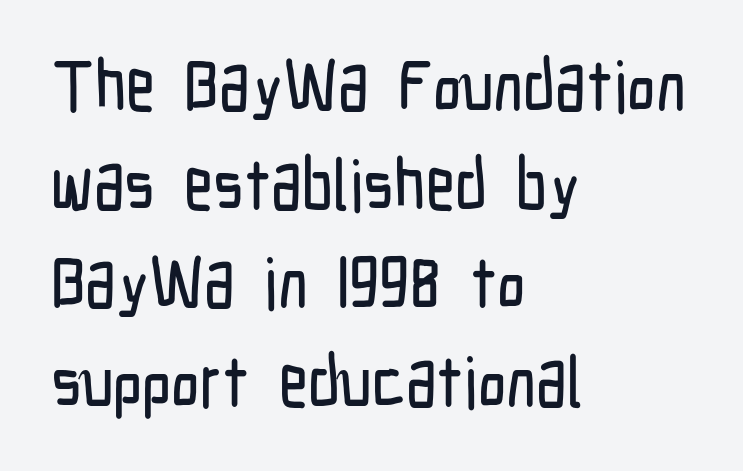
{"serif": "no", "italic": "no", "width": "condensed", "stroke_contrast": "low", "x_height": "medium", "monospaced": "no", "underline": "no", "align": "left", "line_spacing": "normal", "line_spacing_ratio": 1.39, "letter_spacing": "normal", "letter_spacing_em": 0.0, "glyph_px": 71}
